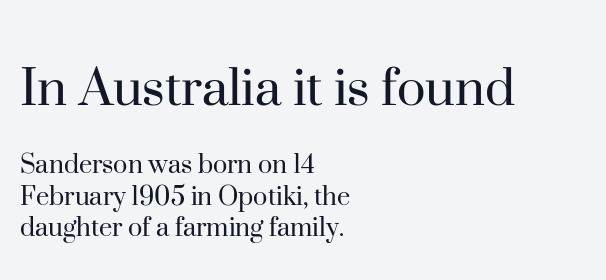
{"serif": "yes", "italic": "no", "bold": "no", "weight": "regular", "width": "normal", "stroke_contrast": "high", "x_height": "small", "monospaced": "no", "underline": "no", "align": "left", "line_spacing": "tight", "line_spacing_ratio": 1.04, "letter_spacing": "normal", "letter_spacing_em": 0.0, "larger_block": "first", "size_ratio": 2.0, "glyph_px": 60}
